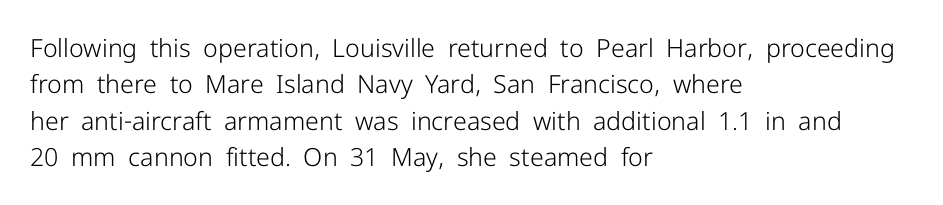
The image shows 25 px text type, upright; set left-aligned, normal line spacing (1.46x), normal letter spacing, not underlined.
